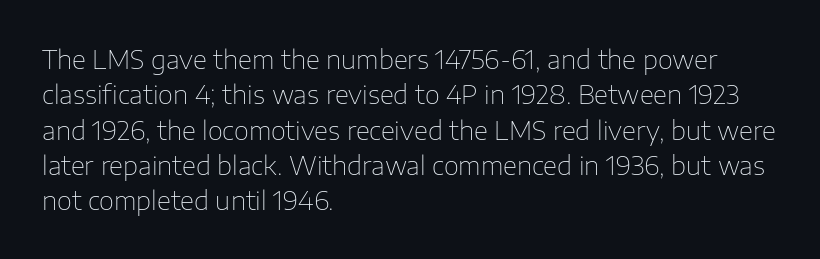
Vertically, the passage feels balanced, rows spaced as you'd expect. No italicization has been applied; the sample stays upright. A bare baseline throughout the passage. Think standard paragraph weight, or any step lighter than that.
